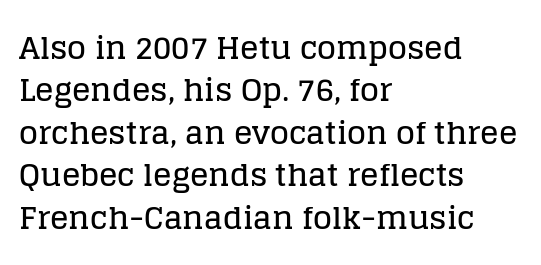
The rendering keeps characters at their native spacing. Note the varied advance widths — an 'i' is clearly narrower than an 'm'. Line spacing here is normal. Alignment: flush left. The typeface chosen for these lines features serifs. Has an underline been added? It has not.
